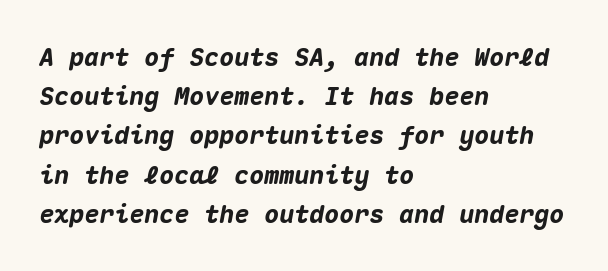
The image shows 25 px bold type, italic (leaning right); set left-aligned, normal line spacing (1.57x), normal letter spacing, not underlined.
